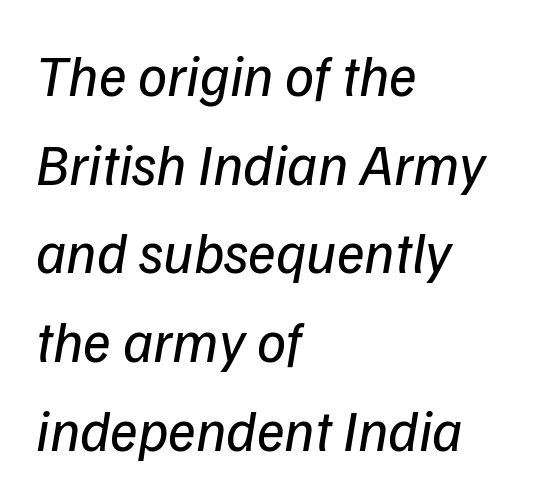
The image shows 58 px regular-weight sans-serif type; set left-aligned, normal line spacing (1.53x), normal letter spacing, not underlined; low stroke contrast and a medium x-height.
